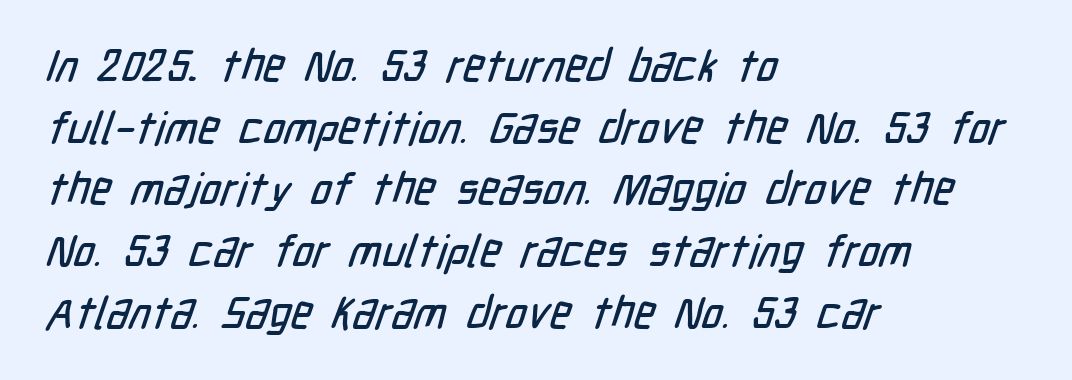
Q: Is the typeface a serif or a sans-serif typeface? A: Sans-serif.
Q: Is the text underlined? A: No.
Q: How is the paragraph aligned? A: Left-aligned.
Q: Is the spacing between letters normal or unusually wide? A: Normal.
Q: Is the spacing between lines tight, normal or loose? A: Normal.
Q: Width (condensed, normal, or wide)? A: Condensed.
Q: Stroke contrast? A: Low.
Q: x-height? A: Medium.
Q: Monospaced? A: No.
